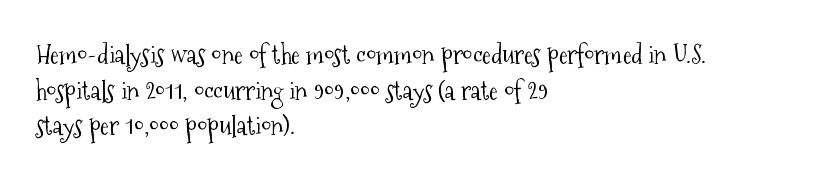
{"italic": "no", "bold": "no", "underline": "no", "align": "left", "line_spacing": "normal", "line_spacing_ratio": 1.37, "letter_spacing": "normal", "letter_spacing_em": 0.0, "glyph_px": 26}
